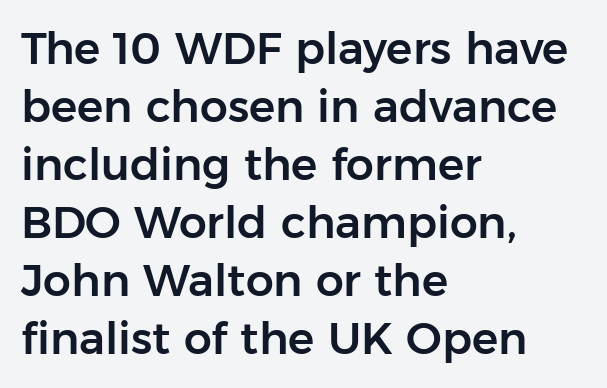
The image shows 44 px sans-serif type, upright; set left-aligned, normal line spacing (1.32x), normal letter spacing, not underlined; low stroke contrast and a medium x-height.
